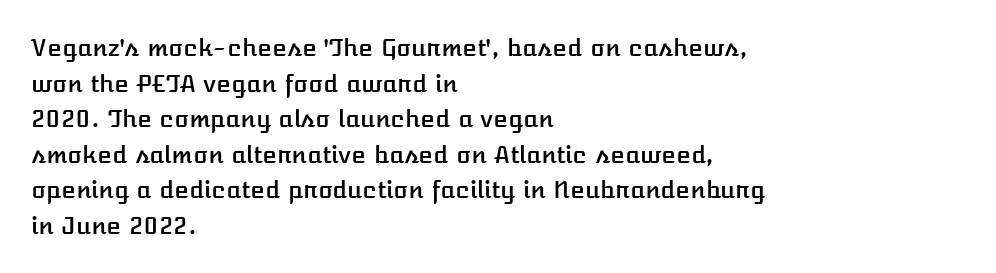
Q: Is the text italic (slanted)? A: No, it is upright.
Q: Is the text underlined? A: No.
Q: How is the paragraph aligned? A: Left-aligned.
Q: Is the spacing between letters normal or unusually wide? A: Normal.
Q: Is the spacing between lines tight, normal or loose? A: Normal.
